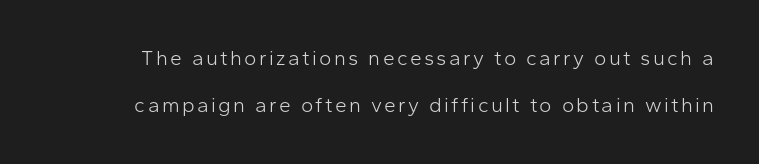
{"italic": "no", "bold": "no", "underline": "no", "line_spacing": "loose", "line_spacing_ratio": 2.24, "glyph_px": 21}
